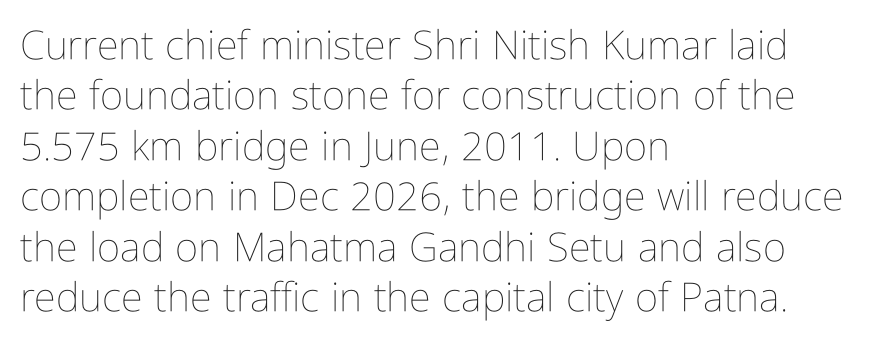
Q: Is the text bold? A: No.
Q: Is the text italic (slanted)? A: No, it is upright.
Q: Is the text underlined? A: No.
Q: How is the paragraph aligned? A: Left-aligned.
Q: Is the spacing between letters normal or unusually wide? A: Normal.
Q: Is the spacing between lines tight, normal or loose? A: Normal.
Q: Width (condensed, normal, or wide)? A: Condensed.
Q: Stroke contrast? A: Low.
Q: x-height? A: Medium.
Q: Monospaced? A: No.
